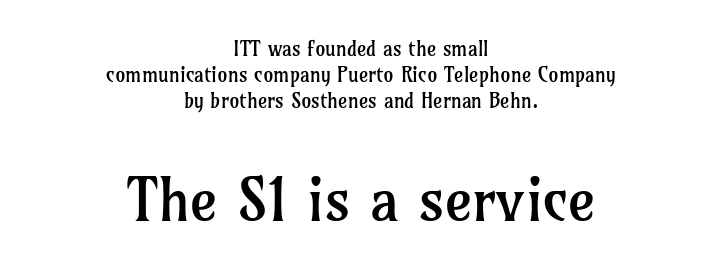
Is this a sans? No — the strokes have serifs. Weight class: somewhere from thin through regular. A centered setting, common on invitations and titles, is used for this passage. The font's upright variant was chosen for this text.
